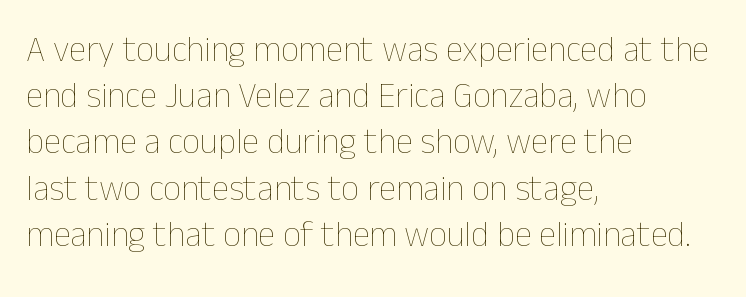
What stands out about the letter spacing? Nothing — it is the standard amount. Rows of type keep a routine distance in the vertical direction. Is there any slant? The stems are plumb. Summary of weight: not heavy and not bold. Type without underlining. Reading down the block, your eye returns to a fixed left position each line.
